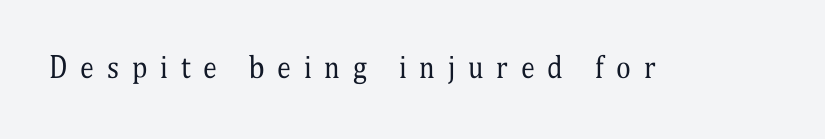
{"serif": "yes", "italic": "no", "bold": "no", "weight": "regular", "width": "condensed", "stroke_contrast": "medium", "x_height": "medium", "monospaced": "no", "underline": "no", "letter_spacing": "wide", "letter_spacing_em": 0.46, "glyph_px": 28}
